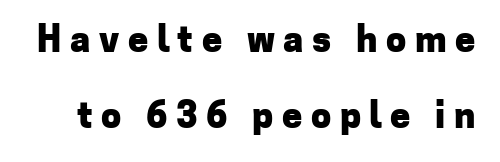
I'd call this a sans setting — the letters go barefoot. Proportional: the letters do not fall into vertical columns. Ordinary non-slanted type is in use. The letters are spread apart with noticeably loose tracking. Widely set lines give the paragraph a tall, airy silhouette. The passage shown is not underscored anywhere.
